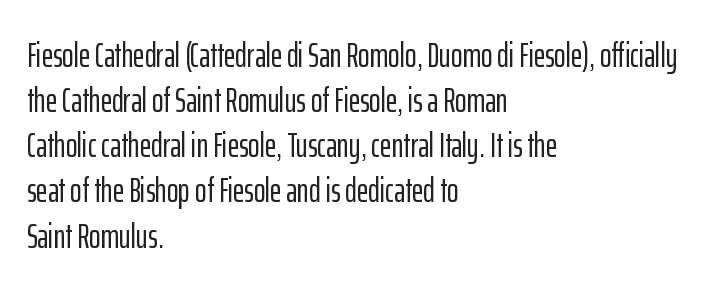
Q: Is the text italic (slanted)? A: No, it is upright.
Q: Is the typeface a serif or a sans-serif typeface? A: Sans-serif.
Q: Is the text underlined? A: No.
Q: How is the paragraph aligned? A: Left-aligned.
Q: Is the spacing between letters normal or unusually wide? A: Normal.
Q: Is the spacing between lines tight, normal or loose? A: Normal.
Q: Width (condensed, normal, or wide)? A: Condensed.
Q: Stroke contrast? A: Low.
Q: x-height? A: Medium.
Q: Monospaced? A: No.
